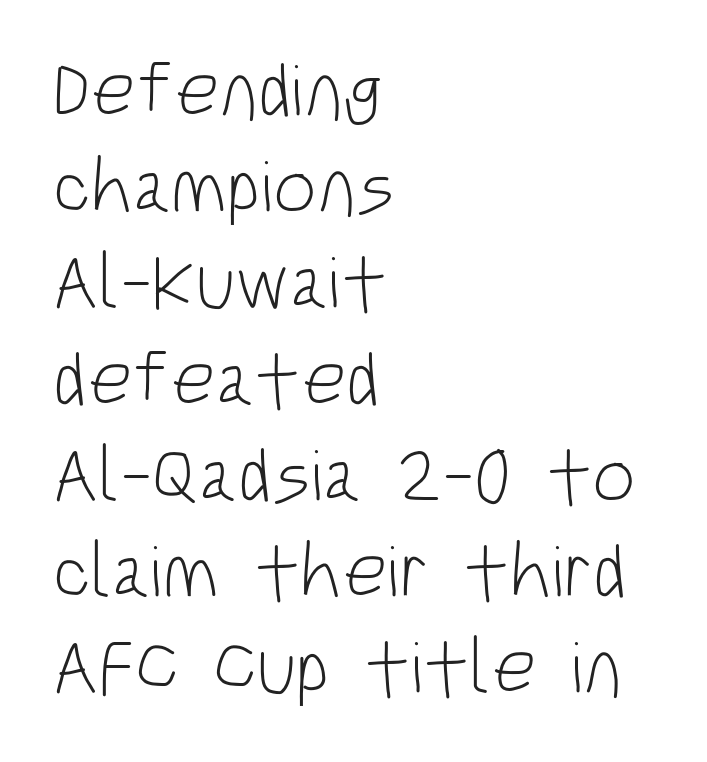
The image shows 77 px light, condensed sans-serif type, upright; set left-aligned, normal line spacing (1.25x), normal letter spacing, not underlined; low stroke contrast and a large x-height.
